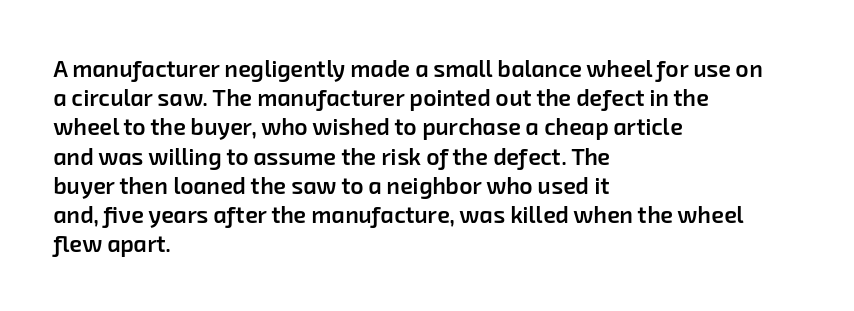
Q: Is the text bold? A: Semi-bold.
Q: Is the text underlined? A: No.
Q: How is the paragraph aligned? A: Left-aligned.
Q: Is the spacing between letters normal or unusually wide? A: Normal.
Q: Is the spacing between lines tight, normal or loose? A: Normal.
